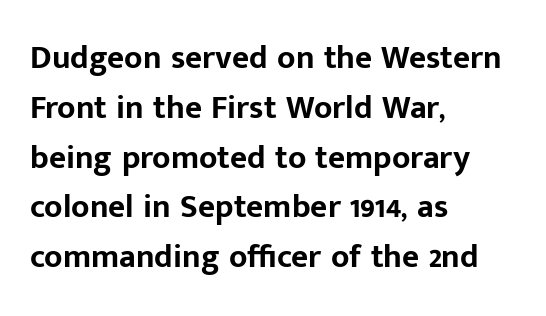
{"serif": "no", "italic": "no", "bold": "yes", "weight": "bold", "width": "normal", "stroke_contrast": "low", "x_height": "medium", "monospaced": "no", "underline": "no", "align": "left", "line_spacing": "normal", "line_spacing_ratio": 1.51, "letter_spacing": "normal", "letter_spacing_em": 0.0, "glyph_px": 33}
